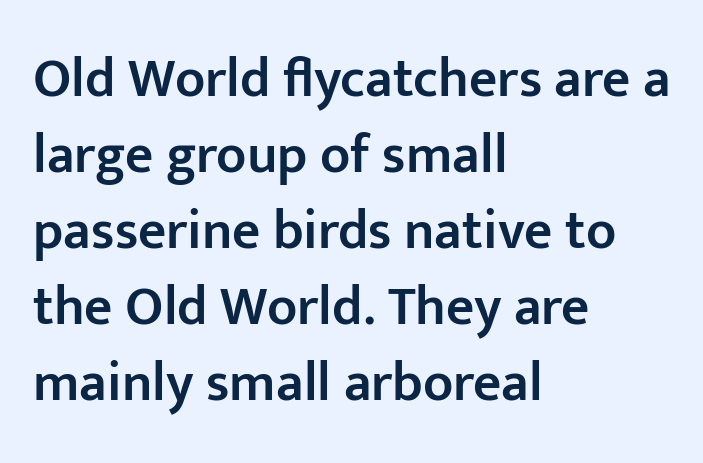
The lettering stays uniformly vertical, giving the passage a roman look. Notice how the passage keeps a crisp vertical edge on the left only. Default kerning and tracking; the words read as compact shapes. The passage shown stacks its lines at a standard gap. Note the varied advance widths — an 'i' is clearly narrower than an 'm'. Descenders hang freely into open space.
